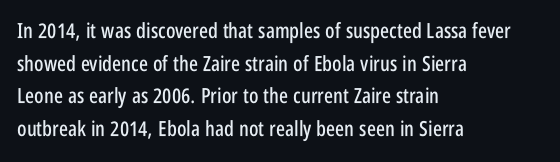
The line-height multiplier appears to be the usual default. Posture: straight, roman, zero tilt. This sample uses plain, unmodified letter spacing. No word sits above an underline.
